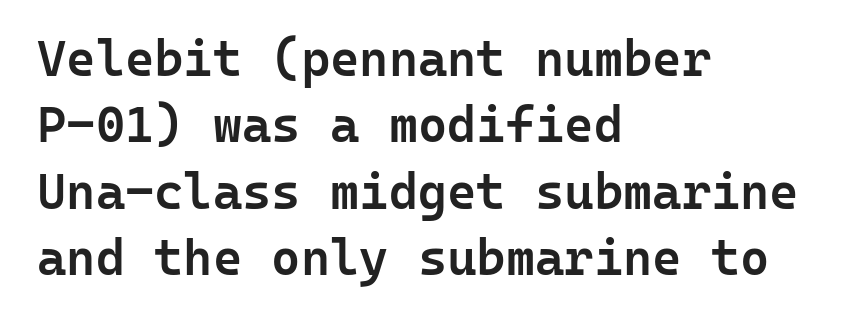
Q: Is the text bold? A: Semi-bold.
Q: Is the text italic (slanted)? A: No, it is upright.
Q: Is the typeface a serif or a sans-serif typeface? A: Sans-serif.
Q: Is the text underlined? A: No.
Q: How is the paragraph aligned? A: Left-aligned.
Q: Is the spacing between letters normal or unusually wide? A: Normal.
Q: Is the spacing between lines tight, normal or loose? A: Normal.
Q: Width (condensed, normal, or wide)? A: Normal.
Q: Stroke contrast? A: Low.
Q: x-height? A: Medium.
Q: Monospaced? A: Yes.
